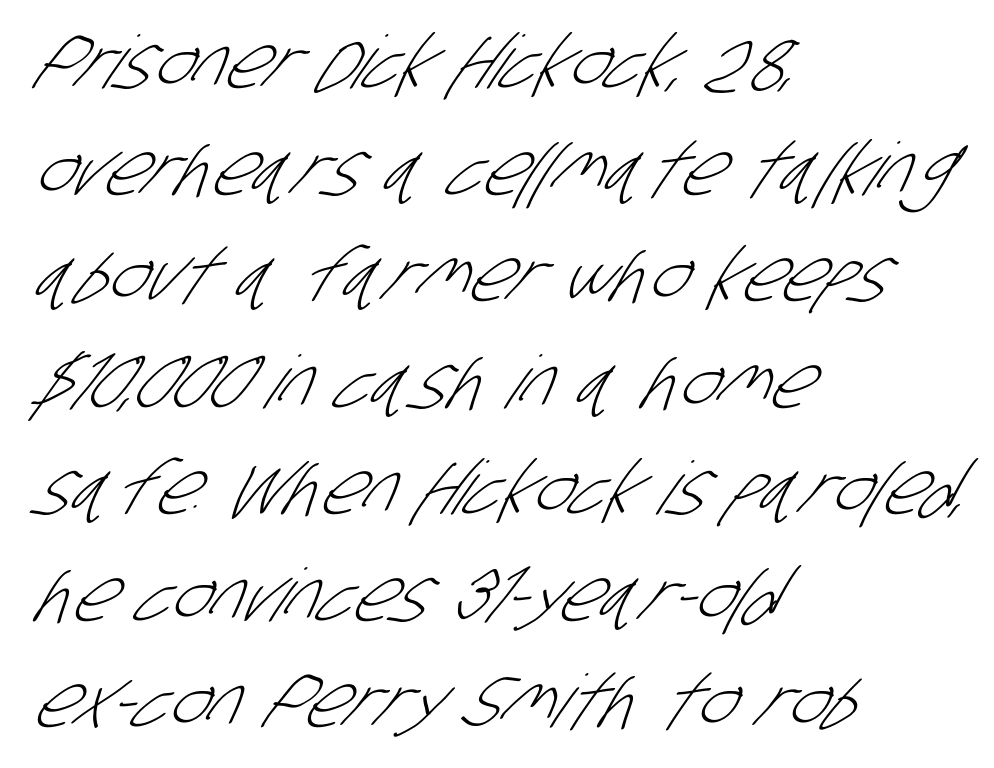
This sample keeps an unexceptional amount of space between lines. Proportional: the letters do not fall into vertical columns. These lines are set flush left with a ragged right edge. The face used here is a sans, in the tradition of grotesques and geometrics. Weight: in the light-to-regular range.
